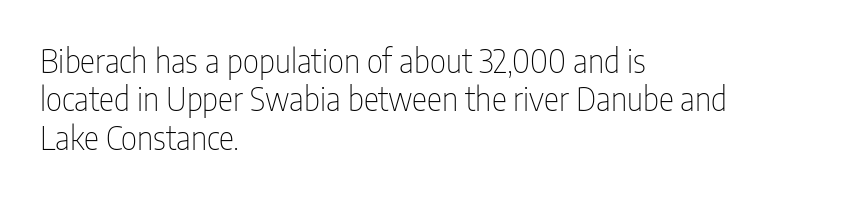
Nobody drew a line under any word here. The text block is weighted toward the left margin, trailing off unevenly rightward. Weight: regular or lighter. These lines are rendered in a variable-pitch font. No extra tracking has been applied to these lines. Vertical strokes here are truly vertical.
